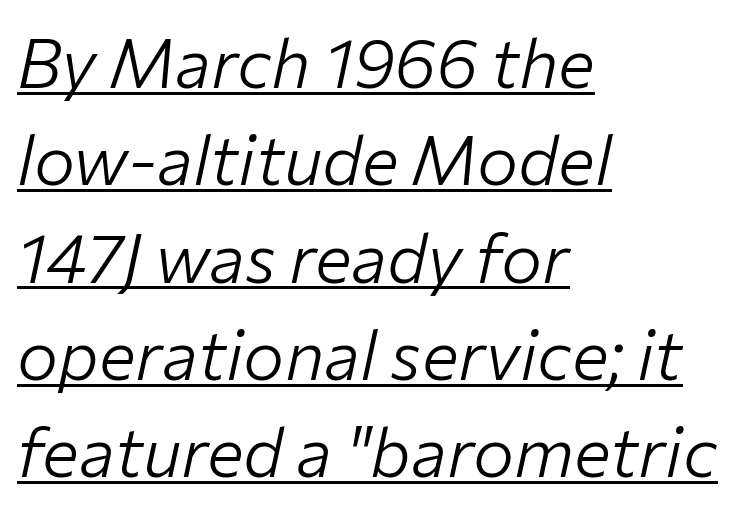
A typographer would call this underscored text. If you measured baseline to baseline, you'd find a middling distance. Here the designer chose a conventional face with non-uniform glyph widths. The typography opts for an oblique posture over an upright one. The type is set solid horizontally, with unmodified tracking. The letterforms sit at book weight or below.
